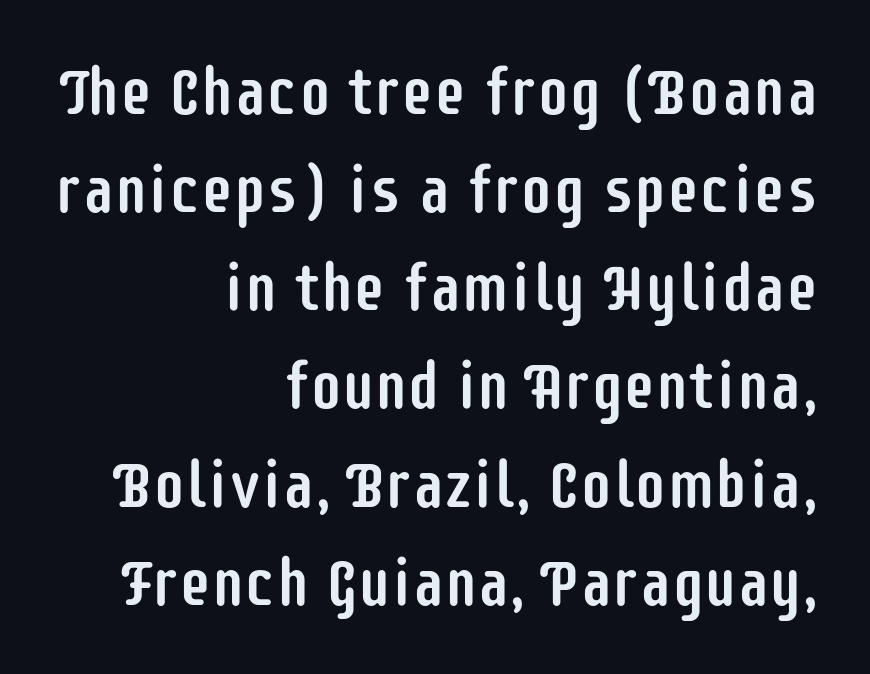
Teacher's note: observe the even right margin — that is flush-right alignment. Character widths vary here, with narrow letters taking less room than wide ones. Each letter's strokes conclude bluntly, with no projecting serifs. Tracking here is standard; glyphs follow each other at the usual distance.
